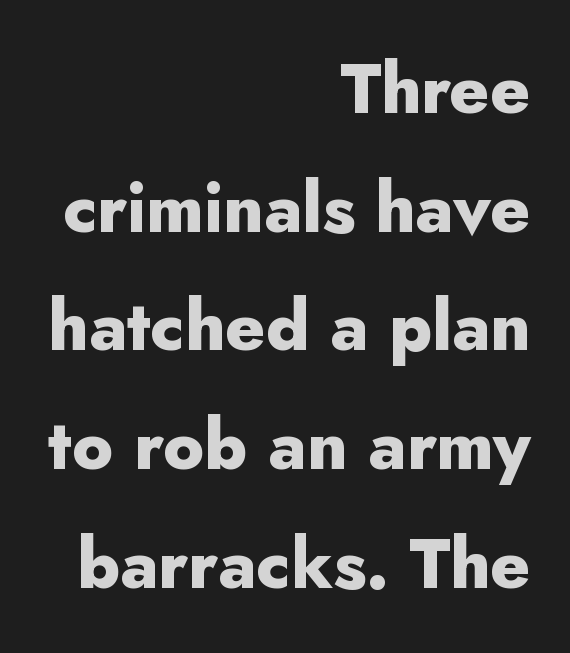
{"serif": "no", "italic": "no", "bold": "yes", "weight": "heavy", "width": "normal", "stroke_contrast": "low", "x_height": "small", "monospaced": "no", "underline": "no", "align": "right", "line_spacing_ratio": 1.72, "letter_spacing": "normal", "letter_spacing_em": 0.0, "glyph_px": 69}
